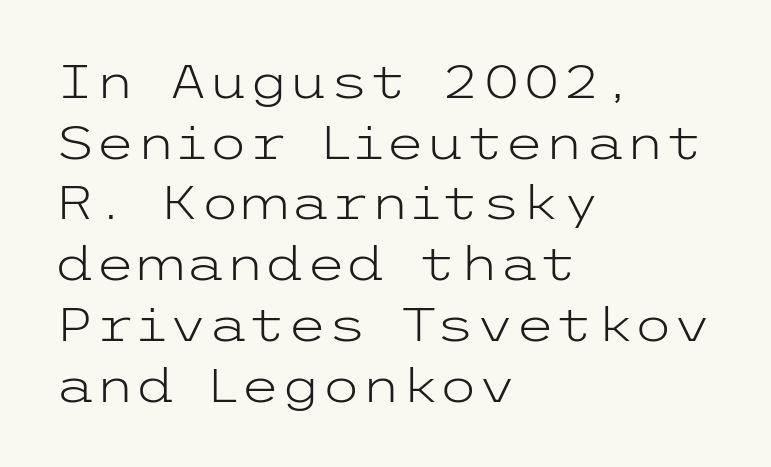
Posture: straight, roman, zero tilt. Words appear dense and cohesive because spacing is normal. Typeset ragged right — the left edge is the straight one. These lines sit exactly where default settings would place them.
